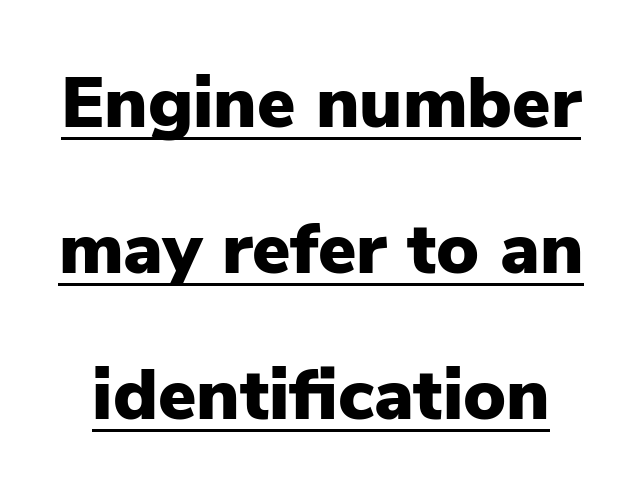
{"serif": "no", "italic": "no", "bold": "yes", "weight": "heavy", "width": "normal", "stroke_contrast": "low", "x_height": "medium", "monospaced": "no", "underline": "yes", "line_spacing": "loose", "line_spacing_ratio": 2.03, "letter_spacing": "normal", "letter_spacing_em": 0.0, "glyph_px": 72}
